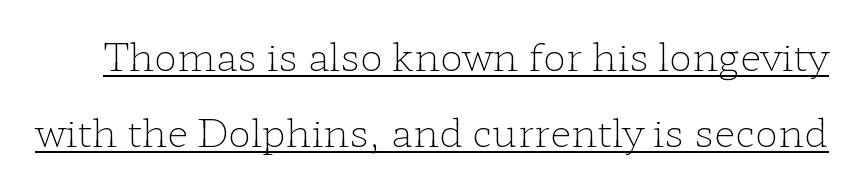
The tracking reads as untouched default to a designer's eye. The passage shown is typeset with a serif family. Characters remain perfectly vertical along every line. Glance below the letters and you will spot a drawn line.
